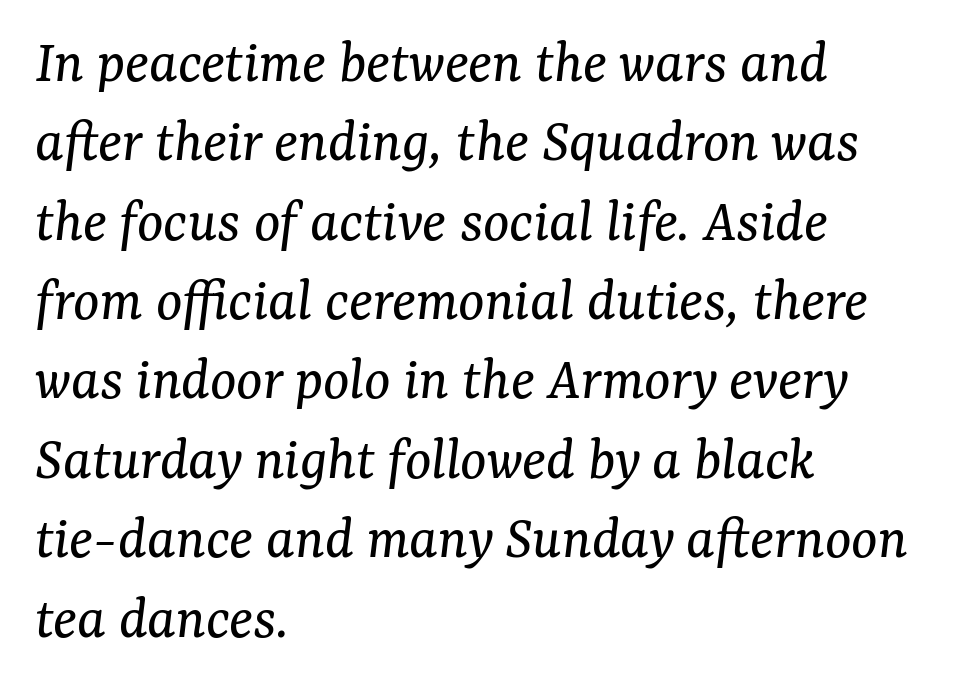
Q: Is the text bold? A: No.
Q: Is the text italic (slanted)? A: Yes, it leans right by about 7 degrees.
Q: Is the typeface a serif or a sans-serif typeface? A: Serif.
Q: Is the text underlined? A: No.
Q: How is the paragraph aligned? A: Left-aligned.
Q: Is the spacing between letters normal or unusually wide? A: Normal.
Q: Is the spacing between lines tight, normal or loose? A: Normal.
Q: Width (condensed, normal, or wide)? A: Normal.
Q: Stroke contrast? A: Medium.
Q: x-height? A: Medium.
Q: Monospaced? A: No.
